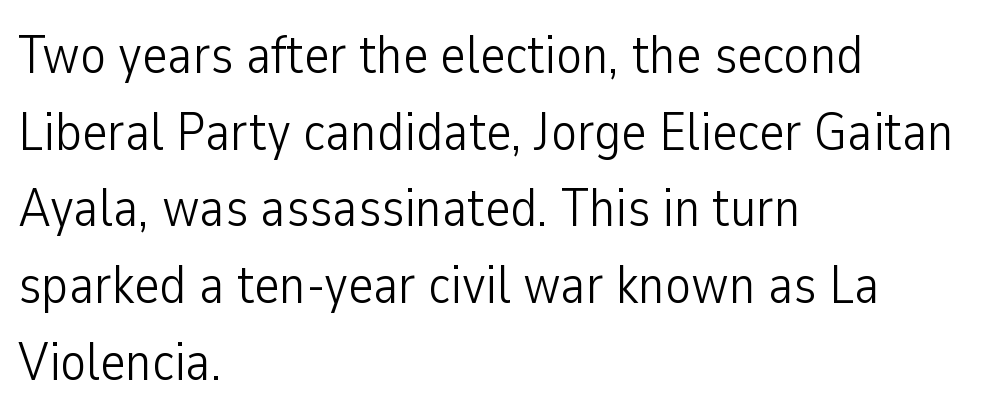
{"serif": "no", "italic": "no", "bold": "no", "weight": "light", "width": "condensed", "stroke_contrast": "low", "x_height": "medium", "monospaced": "no", "underline": "no", "align": "left", "line_spacing": "normal", "line_spacing_ratio": 1.42, "letter_spacing": "normal", "letter_spacing_em": 0.0, "glyph_px": 54}
